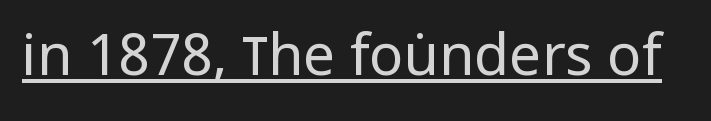
Think of a printed novel: that variable character pitch is what you see here. Quick note: not italic, upright. Quick note: underline on. Each stroke keeps to a modest, everyday thickness or less.
